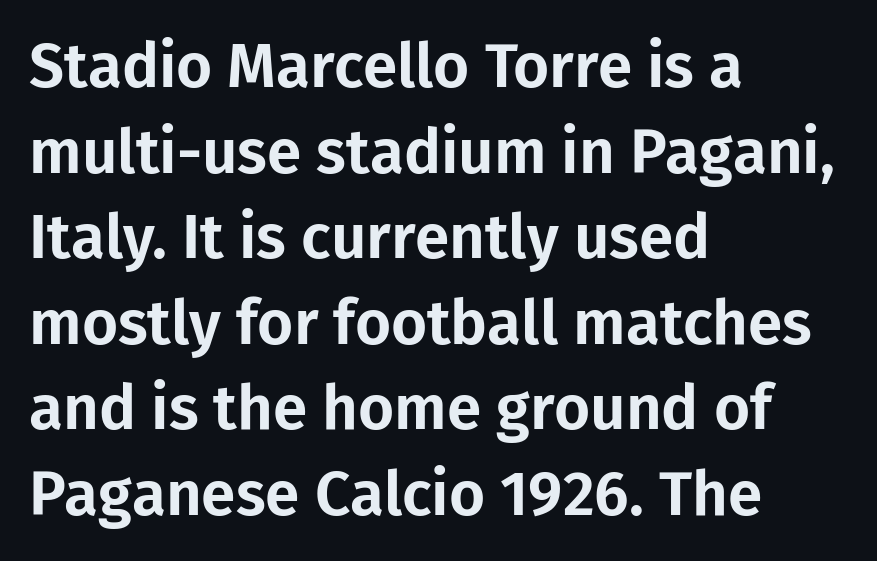
Spacing verdict: proportional, widths tailored to each character. The rendering anchors every line to the left-hand side. Stroke terminals: plain, sans-serif. Regular leading. The passage shown is not underscored anywhere.
